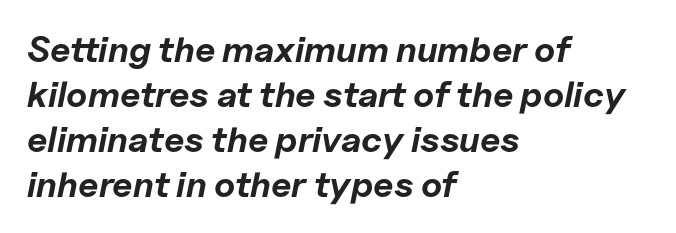
The image shows 36 px bold type, italic (leaning right); set left-aligned, normal line spacing (1.25x), normal letter spacing, not underlined; low stroke contrast and a medium x-height.
